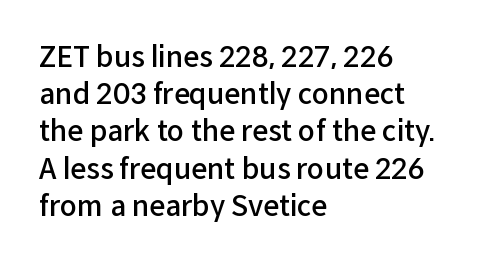
{"serif": "no", "italic": "no", "bold": "semi", "weight": "semibold", "width": "normal", "stroke_contrast": "low", "x_height": "medium", "monospaced": "no", "underline": "no", "align": "left", "line_spacing": "normal", "line_spacing_ratio": 1.33, "letter_spacing": "normal", "letter_spacing_em": 0.0, "glyph_px": 28}
